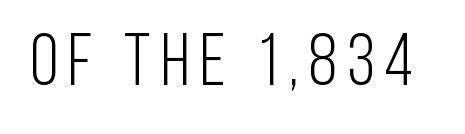
Q: Is the text bold? A: No.
Q: Is the text italic (slanted)? A: No, it is upright.
Q: Is the typeface a serif or a sans-serif typeface? A: Sans-serif.
Q: Is the text underlined? A: No.
Q: Width (condensed, normal, or wide)? A: Condensed.
Q: Stroke contrast? A: Low.
Q: x-height? A: Large.
Q: Monospaced? A: No.
